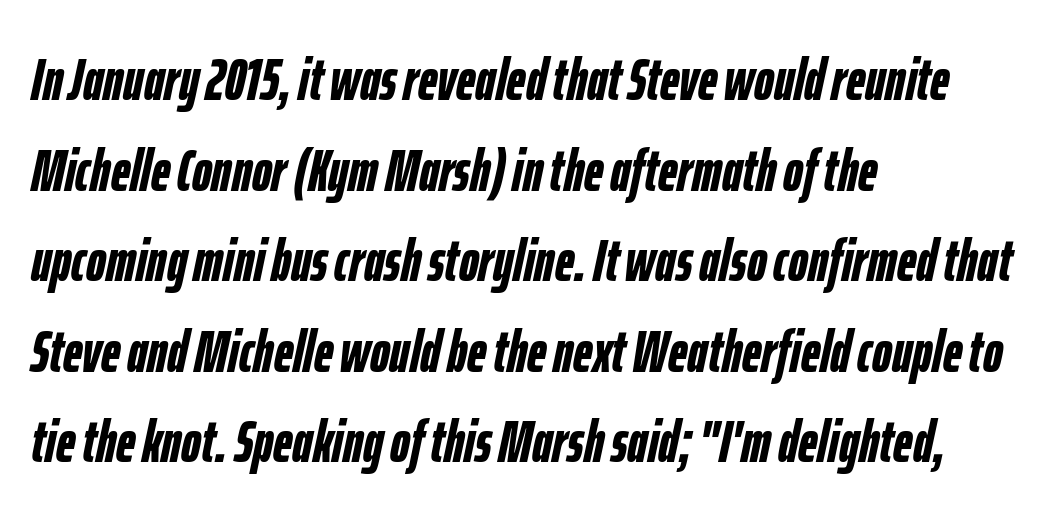
The image shows 60 px semibold, condensed type, italic (leaning right); set left-aligned, normal line spacing (1.51x), normal letter spacing, not underlined; low stroke contrast and a medium x-height.
